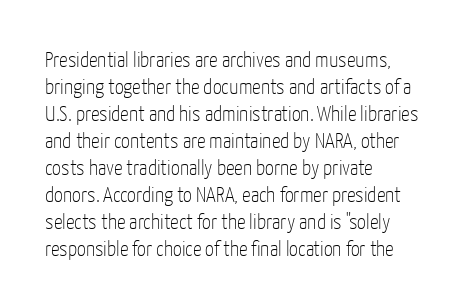
The image shows 22 px text type, upright; set left-aligned, line spacing 1.23x, normal letter spacing, not underlined.
